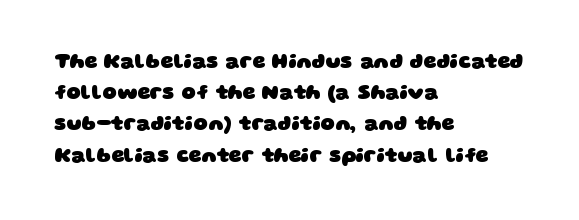
{"bold": "yes", "underline": "no", "align": "left", "line_spacing": "normal", "line_spacing_ratio": 1.56, "letter_spacing": "normal", "letter_spacing_em": 0.0, "glyph_px": 20}
